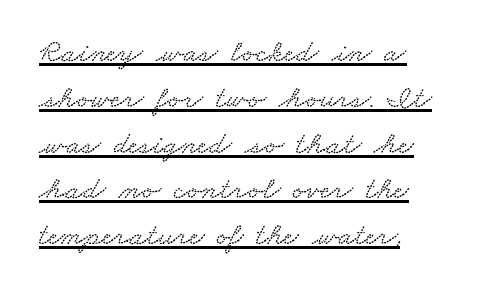
Q: Is the text underlined? A: Yes.
Q: How is the paragraph aligned? A: Left-aligned.
Q: Is the spacing between letters normal or unusually wide? A: Normal.
Q: Is the spacing between lines tight, normal or loose? A: Normal.
Q: Width (condensed, normal, or wide)? A: Wide.
Q: Stroke contrast? A: Low.
Q: x-height? A: Small.
Q: Monospaced? A: No.
